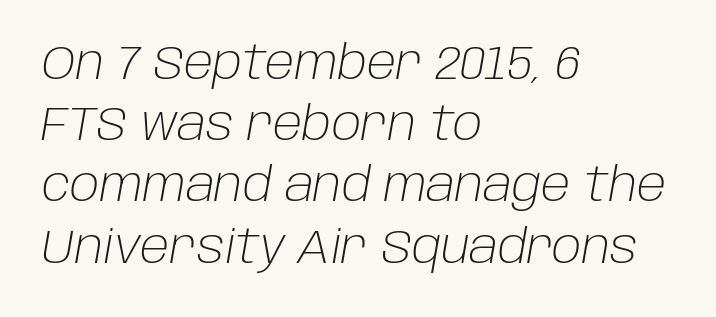
The image shows 46 px light type, italic (leaning right); set left-aligned, normal line spacing (1.33x), normal letter spacing, not underlined; low stroke contrast and a large x-height.
